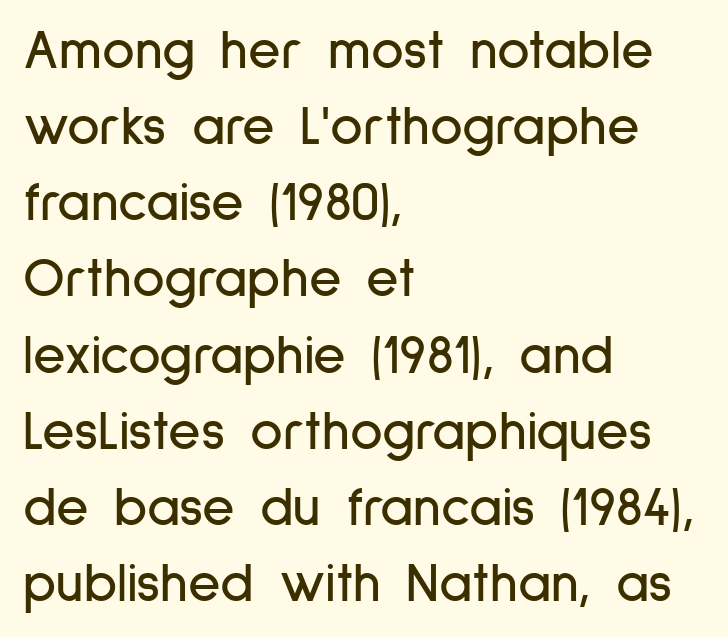
The image shows 56 px condensed sans-serif type, upright; set left-aligned, normal line spacing (1.36x), normal letter spacing, not underlined; low stroke contrast and a medium x-height.
